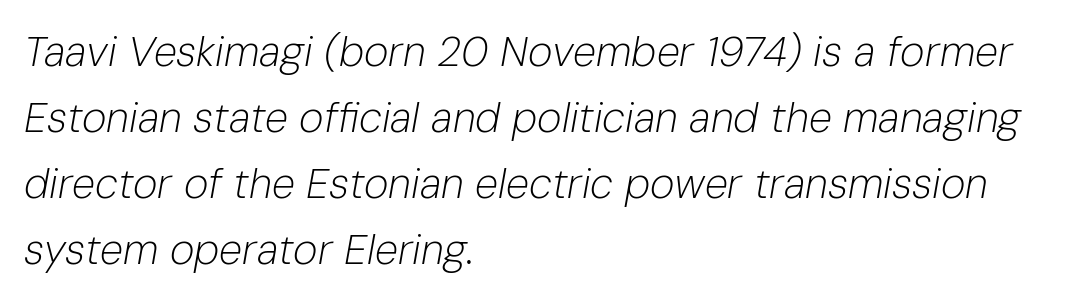
The image shows 42 px light type, italic (leaning right); set left-aligned, normal line spacing (1.57x), normal letter spacing, not underlined; low stroke contrast and a medium x-height.
